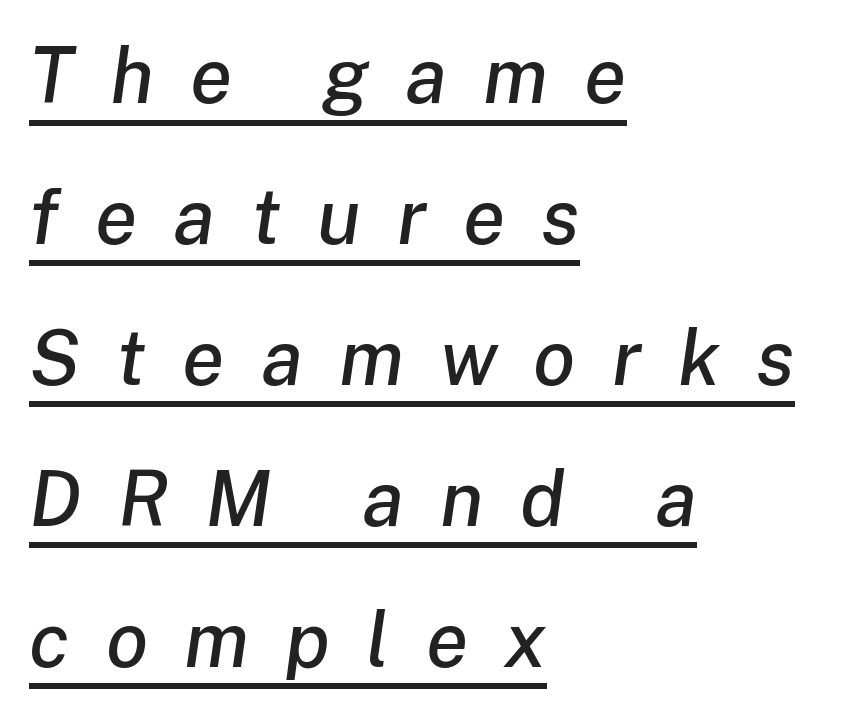
Q: Is the text italic (slanted)? A: Yes, it leans right by about 8 degrees.
Q: Is the text underlined? A: Yes.
Q: How is the paragraph aligned? A: Left-aligned.
Q: Is the spacing between letters normal or unusually wide? A: Unusually wide.
Q: Width (condensed, normal, or wide)? A: Normal.
Q: Stroke contrast? A: Low.
Q: x-height? A: Medium.
Q: Monospaced? A: No.
